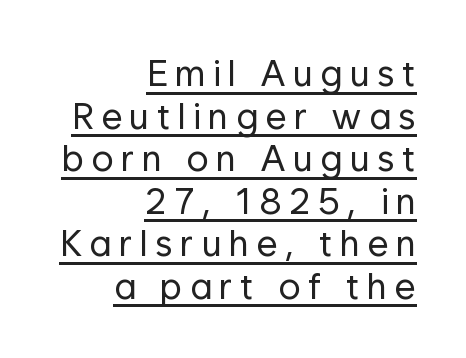
Vertical spacing — tight. Examine the stroke ends and you'll find no serifs. The letters advance in unequal steps, a hallmark of proportional type. Teacher's note: observe the even right margin — that is flush-right alignment. The glyphs are accompanied by a horizontal stroke just below them.
